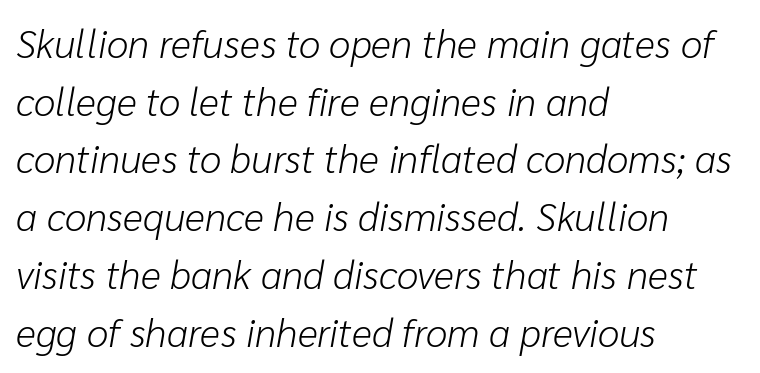
Q: Is the text bold? A: No.
Q: Is the text italic (slanted)? A: Yes, it leans right by about 10 degrees.
Q: Is the text underlined? A: No.
Q: How is the paragraph aligned? A: Left-aligned.
Q: Is the spacing between letters normal or unusually wide? A: Normal.
Q: Is the spacing between lines tight, normal or loose? A: Normal.
Q: Width (condensed, normal, or wide)? A: Normal.
Q: Stroke contrast? A: Low.
Q: x-height? A: Medium.
Q: Monospaced? A: No.
